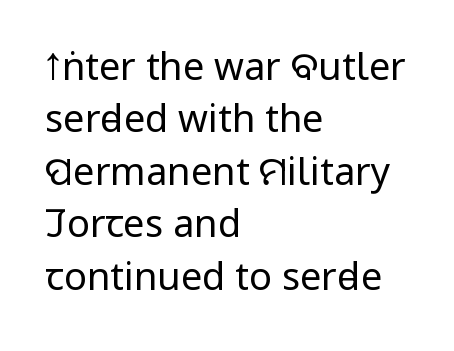
Here the designer chose a conventional face with non-uniform glyph widths. The area under the type is left untouched. There is no visible air inserted between adjacent glyphs. Stem width sits at or under what a default text font uses. This sample uses an upright cut, with every glyph sitting square on the baseline. A typesetter would call this leading conventional body-copy spacing.
